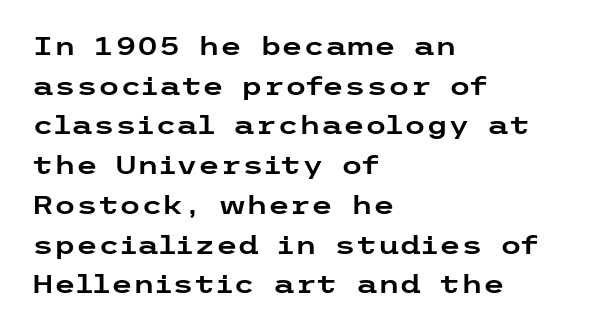
Words appear dense and cohesive because spacing is normal. Italic? Not at all — the glyphs are vertical. Horizontally, the lines are justified to the leading edge only. Leading matches the norm, producing a regular column. Each row of text sits above clean, open space.
